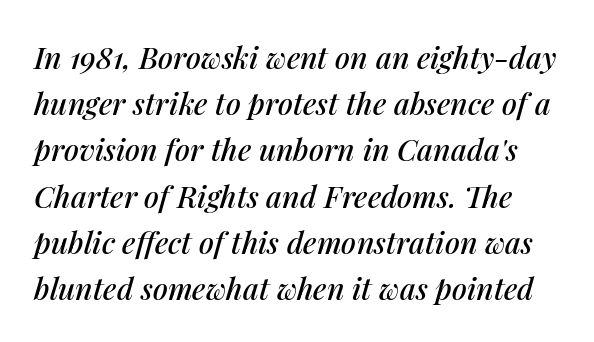
{"italic": "yes", "lean": "right", "slant_degrees": 14, "width": "normal", "stroke_contrast": "medium", "x_height": "medium", "monospaced": "no", "underline": "no", "line_spacing": "normal", "line_spacing_ratio": 1.54, "letter_spacing": "normal", "letter_spacing_em": 0.0, "glyph_px": 30}
